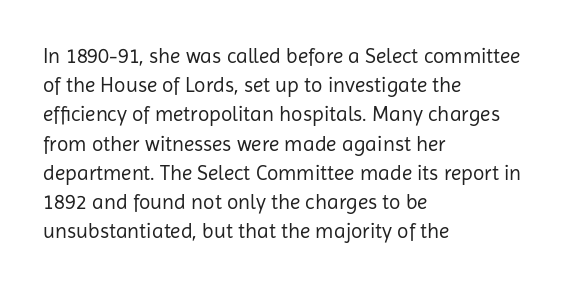
Tracking here is standard; glyphs follow each other at the usual distance. Heft: none added — not bold. These lines are set flush left with a ragged right edge. The letters stand straight up with perfectly vertical stems. Has an underline been added? It has not.
